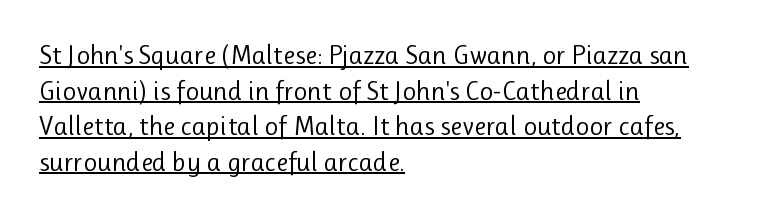
If you drew a ruler down the left edge, every line would touch it. Vertical spacing — default. Like a heading marked for emphasis, these lines bear an underscore. These lines were composed using upright roman letters. Bold? No — there's no thickening of the strokes.
